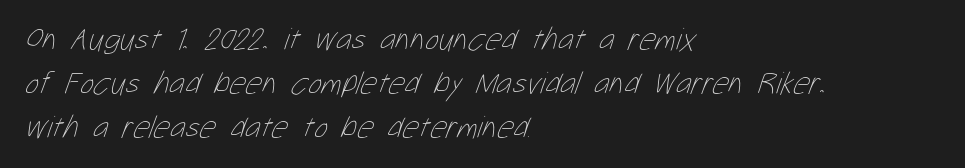
{"bold": "no", "weight": "thin", "width": "condensed", "stroke_contrast": "low", "x_height": "medium", "monospaced": "no", "underline": "no", "align": "left", "line_spacing": "normal", "line_spacing_ratio": 1.38, "letter_spacing": "normal", "letter_spacing_em": 0.0, "glyph_px": 32}
